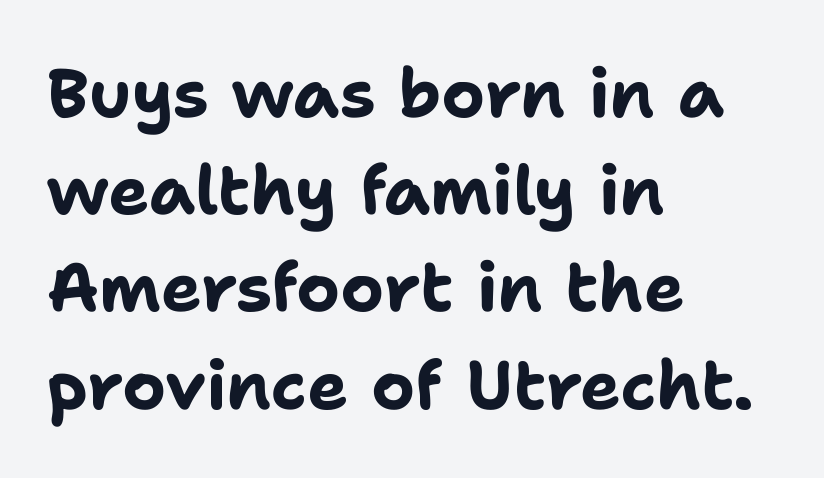
{"serif": "no", "italic": "no", "bold": "yes", "weight": "bold", "width": "normal", "stroke_contrast": "low", "x_height": "medium", "monospaced": "no", "underline": "no", "align": "left", "line_spacing": "normal", "line_spacing_ratio": 1.43, "letter_spacing": "normal", "letter_spacing_em": 0.0, "glyph_px": 68}
